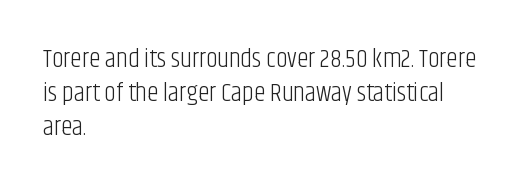
The image shows 26 px text type, upright; set left-aligned, normal line spacing (1.3x), normal letter spacing, not underlined.
